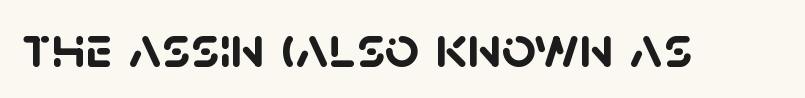
The image shows 60 px semibold sans-serif type; set normal letter spacing, not underlined; low stroke contrast and a large x-height.
